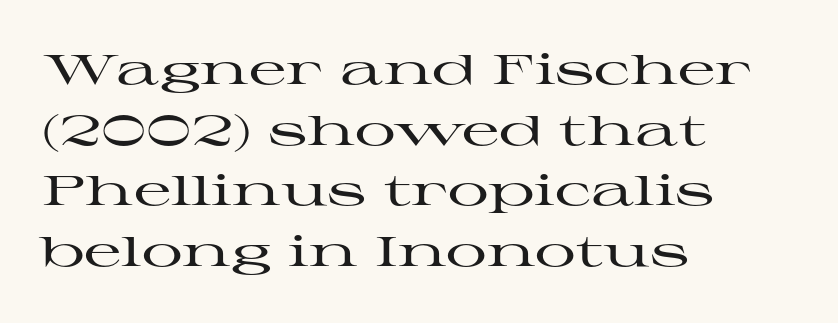
{"serif": "yes", "italic": "no", "width": "wide", "stroke_contrast": "high", "x_height": "medium", "monospaced": "no", "underline": "no", "align": "left", "line_spacing": "normal", "line_spacing_ratio": 1.48, "letter_spacing": "normal", "letter_spacing_em": 0.0, "glyph_px": 41}
